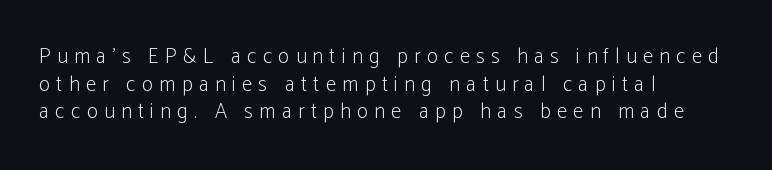
Q: Is the text bold? A: No.
Q: Is the text italic (slanted)? A: No, it is upright.
Q: Is the text underlined? A: No.
Q: How is the paragraph aligned? A: Left-aligned.
Q: Is the spacing between letters normal or unusually wide? A: Unusually wide.
Q: Is the spacing between lines tight, normal or loose? A: Normal.
